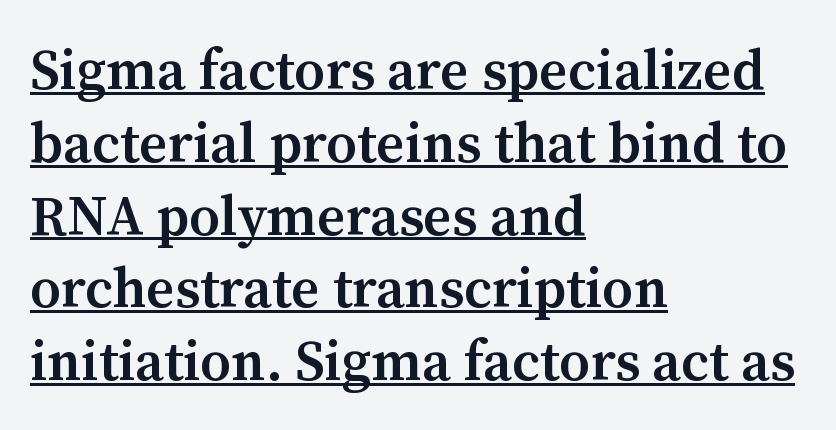
Q: Is the text bold? A: Semi-bold.
Q: Is the text italic (slanted)? A: No, it is upright.
Q: Is the typeface a serif or a sans-serif typeface? A: Serif.
Q: Is the text underlined? A: Yes.
Q: How is the paragraph aligned? A: Left-aligned.
Q: Is the spacing between letters normal or unusually wide? A: Normal.
Q: Is the spacing between lines tight, normal or loose? A: Normal.
Q: Width (condensed, normal, or wide)? A: Normal.
Q: Stroke contrast? A: Medium.
Q: x-height? A: Medium.
Q: Monospaced? A: No.
